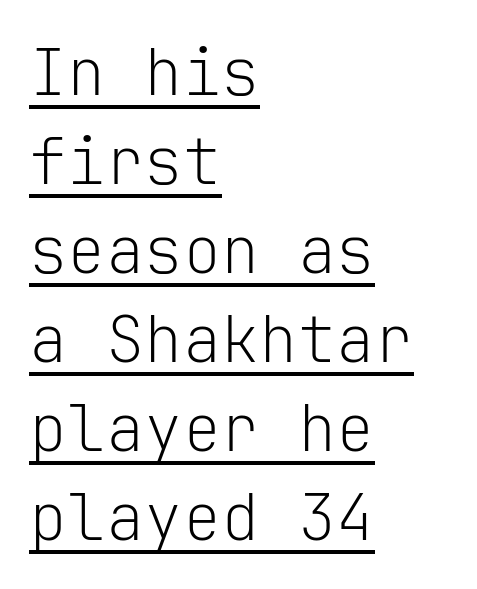
{"serif": "no", "italic": "no", "bold": "no", "weight": "light", "width": "normal", "stroke_contrast": "low", "x_height": "medium", "monospaced": "yes", "underline": "yes", "align": "left", "line_spacing": "normal", "line_spacing_ratio": 1.39, "letter_spacing": "normal", "letter_spacing_em": 0.0, "glyph_px": 64}
